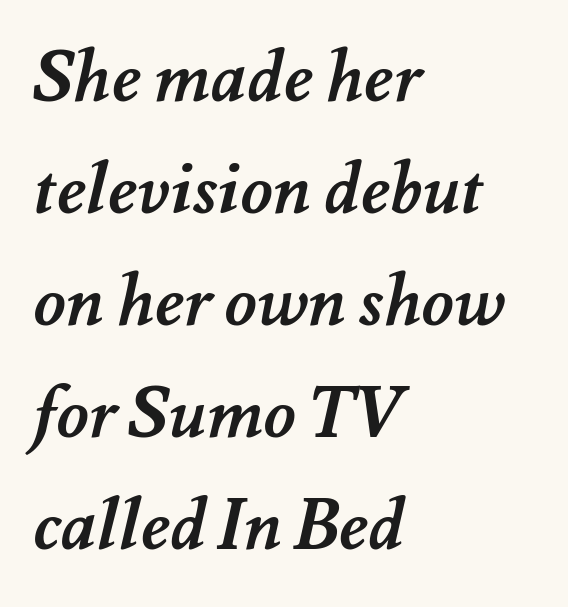
{"bold": "yes", "weight": "semibold", "width": "normal", "stroke_contrast": "medium", "x_height": "small", "monospaced": "no", "underline": "no", "align": "left", "line_spacing": "normal", "line_spacing_ratio": 1.6, "letter_spacing": "normal", "letter_spacing_em": 0.0, "glyph_px": 70}
